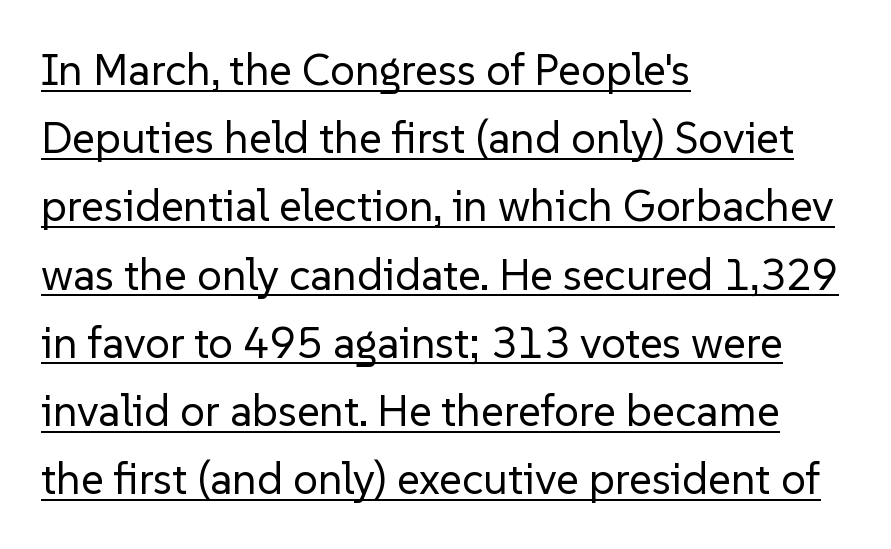
Q: Is the text bold? A: No.
Q: Is the text italic (slanted)? A: No, it is upright.
Q: Is the typeface a serif or a sans-serif typeface? A: Sans-serif.
Q: Is the text underlined? A: Yes.
Q: How is the paragraph aligned? A: Left-aligned.
Q: Is the spacing between letters normal or unusually wide? A: Normal.
Q: Is the spacing between lines tight, normal or loose? A: Normal.
Q: Width (condensed, normal, or wide)? A: Normal.
Q: Stroke contrast? A: Low.
Q: x-height? A: Medium.
Q: Monospaced? A: No.
